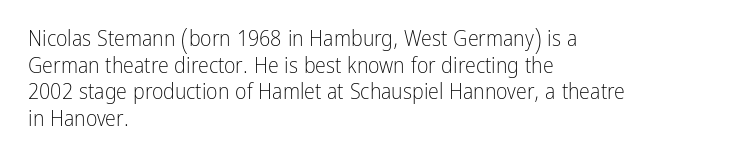
{"italic": "no", "bold": "no", "underline": "no", "align": "left", "line_spacing_ratio": 1.21, "letter_spacing": "normal", "letter_spacing_em": 0.0, "glyph_px": 22}
